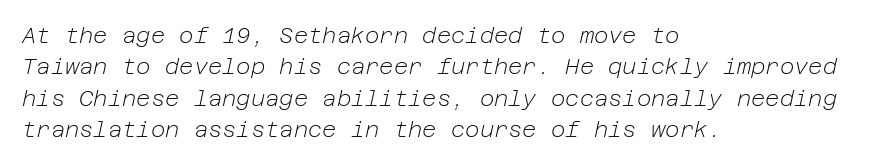
Tracking value appears to be zero — textbook default spacing. Alignment: flush left. The cut favours lightness, reaching ordinary text weight at its darkest. The area under the type is left untouched. The whole block is typeset with a tilt.
